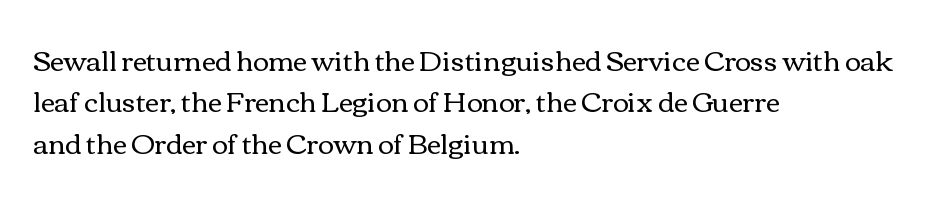
{"italic": "no", "bold": "no", "underline": "no", "align": "left", "line_spacing": "normal", "line_spacing_ratio": 1.53, "letter_spacing": "normal", "letter_spacing_em": 0.0, "glyph_px": 27}
